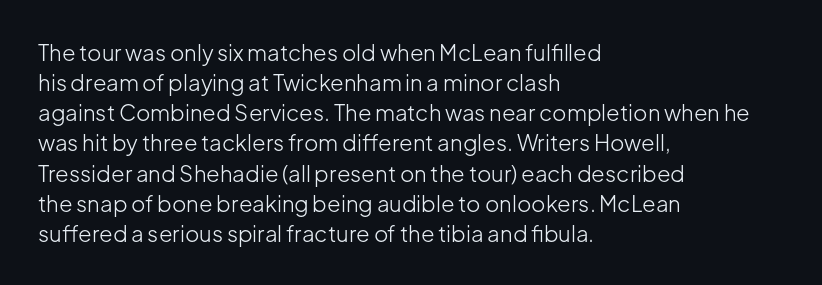
Q: Is the text bold? A: No.
Q: Is the text italic (slanted)? A: No, it is upright.
Q: Is the text underlined? A: No.
Q: How is the paragraph aligned? A: Left-aligned.
Q: Is the spacing between letters normal or unusually wide? A: Normal.
Q: Is the spacing between lines tight, normal or loose? A: Normal.
